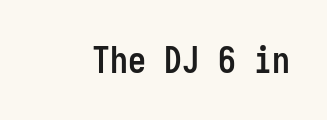
{"serif": "no", "italic": "no", "bold": "yes", "weight": "semibold", "width": "condensed", "stroke_contrast": "low", "x_height": "medium", "underline": "no", "letter_spacing": "normal", "letter_spacing_em": 0.0, "glyph_px": 36}
